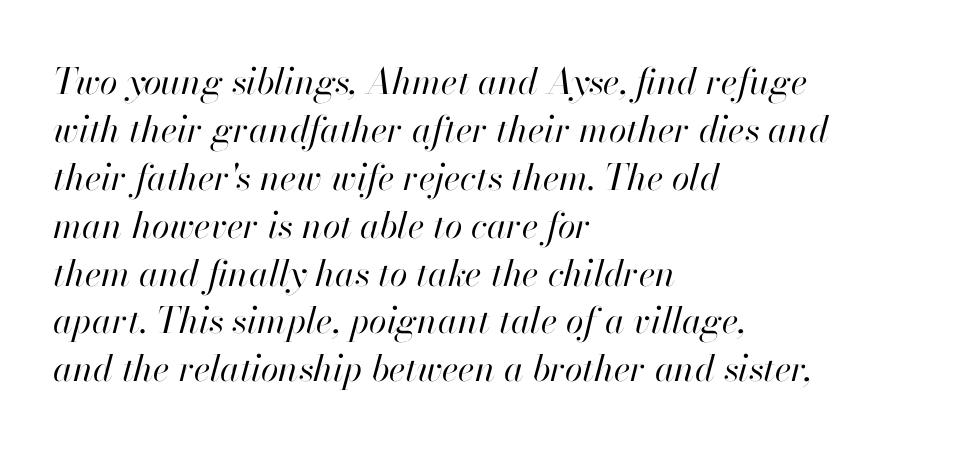
The image shows 36 px regular-weight type, italic (leaning right); set left-aligned, normal line spacing (1.33x), normal letter spacing, not underlined; high stroke contrast and a small x-height.
